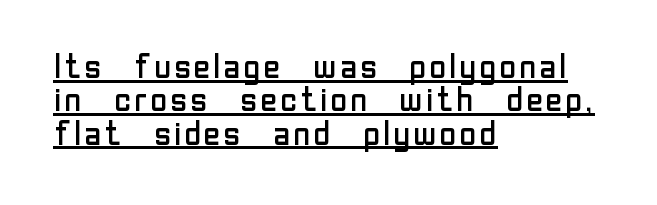
The image shows 34 px regular-weight sans-serif type, upright; set left-aligned, tight line spacing (0.98x), normal letter spacing, underlined; low stroke contrast and a medium x-height.
